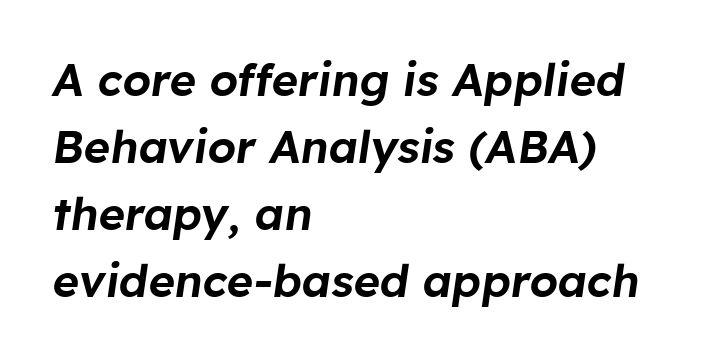
{"italic": "yes", "lean": "right", "slant_degrees": 8, "width": "normal", "stroke_contrast": "low", "x_height": "medium", "monospaced": "no", "underline": "no", "align": "left", "line_spacing": "normal", "line_spacing_ratio": 1.49, "letter_spacing": "normal", "letter_spacing_em": 0.0, "glyph_px": 45}
